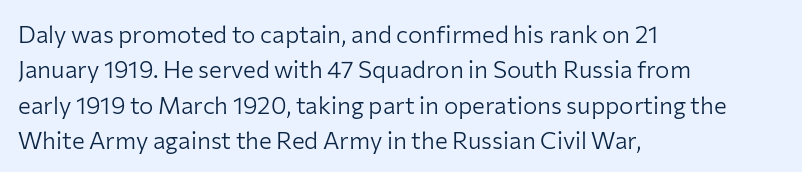
The image shows 24 px text type, upright; set left-aligned, normal line spacing (1.47x), normal letter spacing, not underlined.
